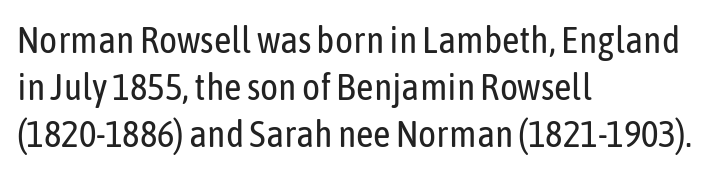
{"serif": "no", "italic": "no", "bold": "no", "weight": "regular", "width": "condensed", "stroke_contrast": "low", "x_height": "medium", "monospaced": "no", "underline": "no", "align": "left", "line_spacing_ratio": 1.24, "letter_spacing": "normal", "letter_spacing_em": 0.0, "glyph_px": 38}
